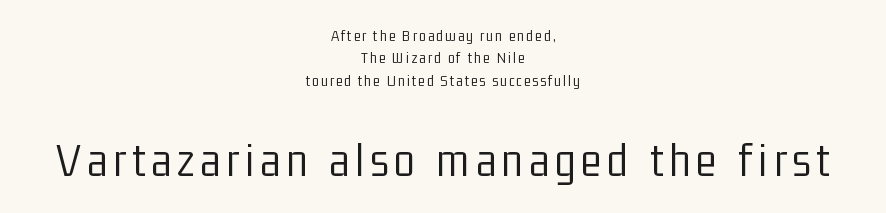
The image shows 49 px light, condensed sans-serif type, upright; set centered, normal line spacing (1.4x), not underlined; the second (bottom) block is 3.06x larger; low stroke contrast and a medium x-height.
